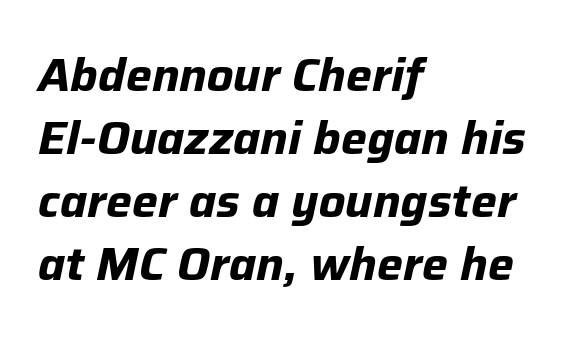
The image shows 46 px bold type, italic (leaning right); set left-aligned, normal line spacing (1.37x), normal letter spacing, not underlined; low stroke contrast and a medium x-height.
